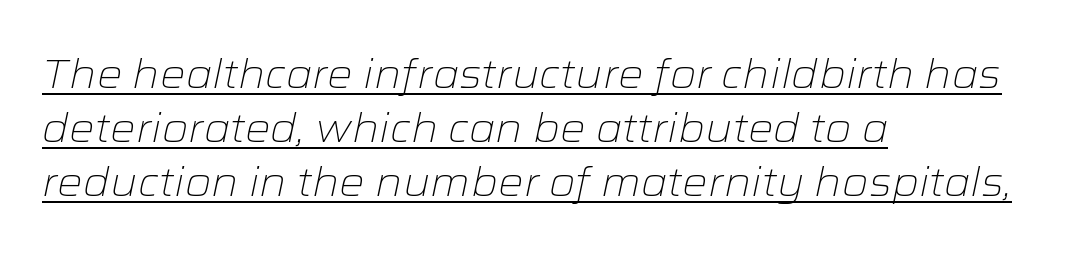
The image shows 40 px light, wide type, italic (leaning right); set left-aligned, normal line spacing (1.35x), normal letter spacing, underlined; low stroke contrast and a medium x-height.
